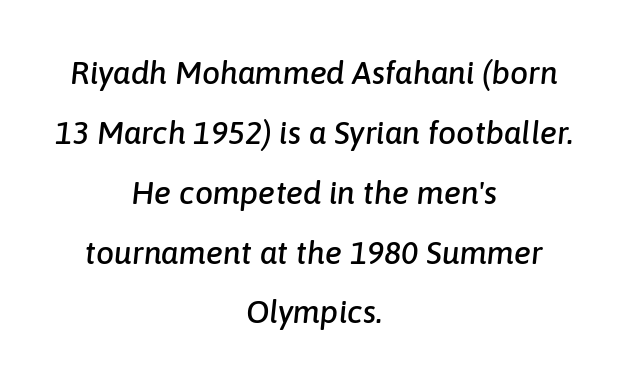
The image shows 32 px text type, italic (leaning right); set centered, line spacing 1.87x, normal letter spacing, not underlined; low stroke contrast and a medium x-height.
